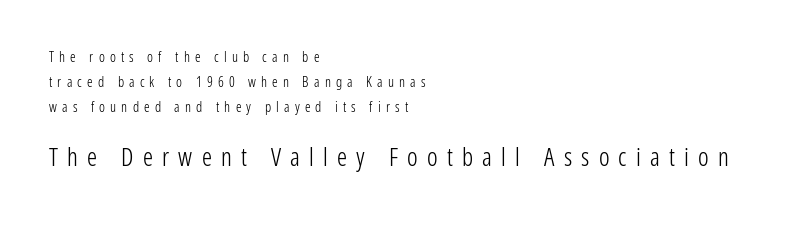
{"italic": "no", "bold": "no", "underline": "no", "align": "left", "line_spacing_ratio": 1.79, "letter_spacing": "wide", "letter_spacing_em": 0.37, "larger_block": "second", "size_ratio": 1.79, "glyph_px": 25}
